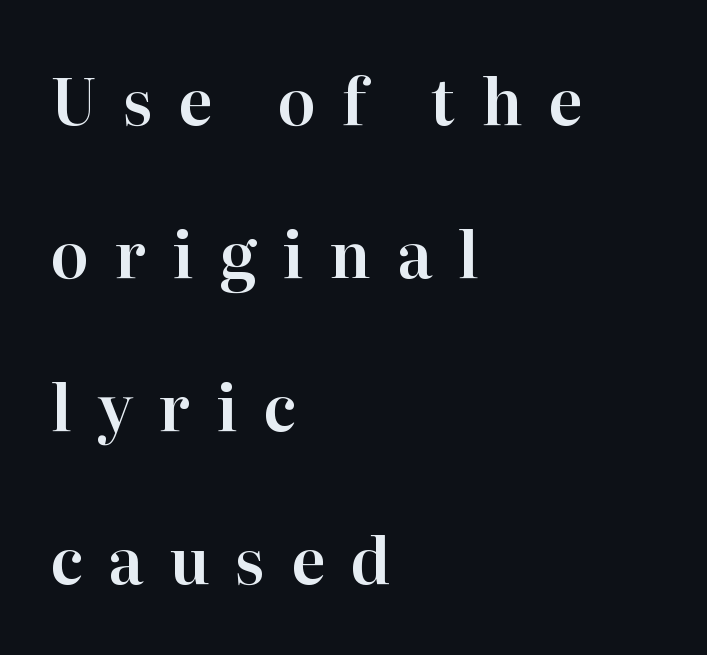
Leftover space on each line is placed entirely after the last word. Quick note: interline space is abundant. Looks like regular typesetting: each glyph gets only the width it needs. I'd call this a serif setting — the letters wear small feet. This sample uses expanded letter spacing, leaving extra air between glyphs.
